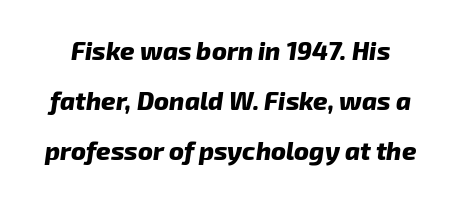
The image shows 25 px bold type, italic (leaning right); set loose line spacing (2.0x), normal letter spacing, not underlined.
